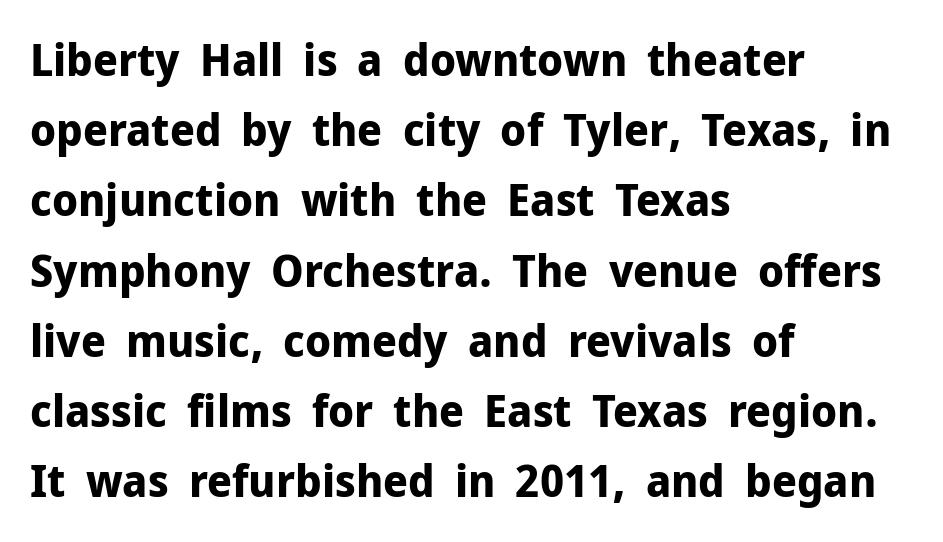
Rows of type keep a routine distance in the vertical direction. Vertical strokes here are truly vertical. Spacing between characters is what you'd get straight out of the box. Is the block centered? No — it sits flush against the left margin. Proportional: the letters do not fall into vertical columns. A sans-serif font was chosen for this passage.
